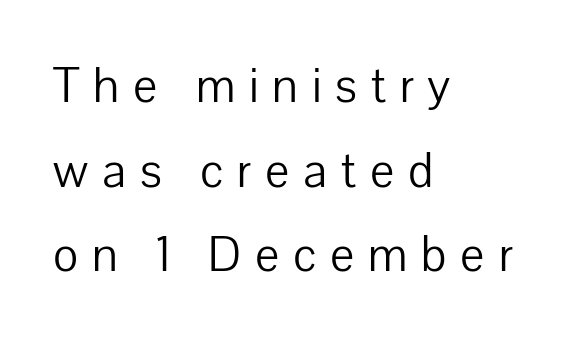
The image shows 51 px light sans-serif type, upright; set left-aligned, normal line spacing (1.66x), unusually wide letter spacing (+0.27 em), not underlined; low stroke contrast and a medium x-height.
